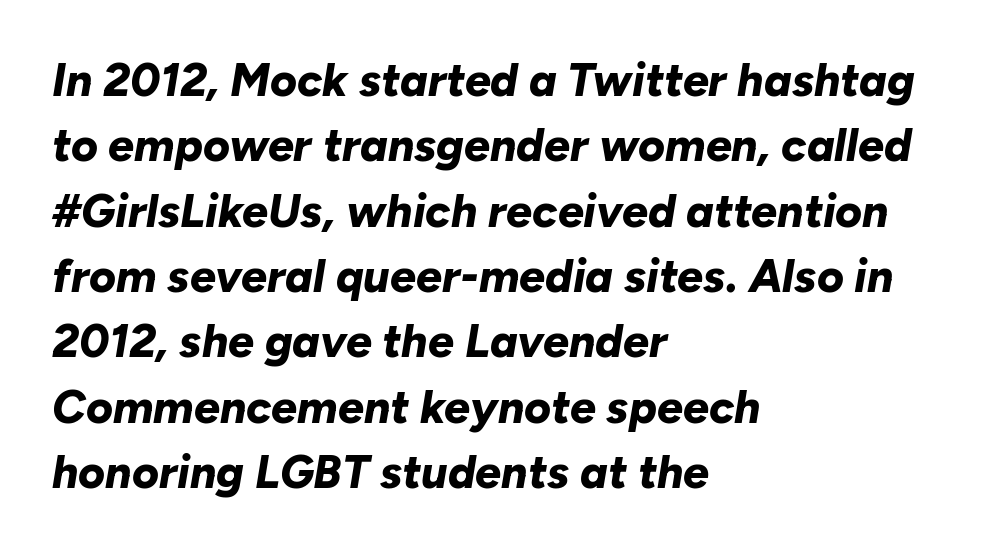
The rows are spaced the way most documents space them. Any mark beneath the type? The region is blank. Standard letterfit; no display-style spreading of the glyphs. The face used here has the dense, thick strokes of a bold.
